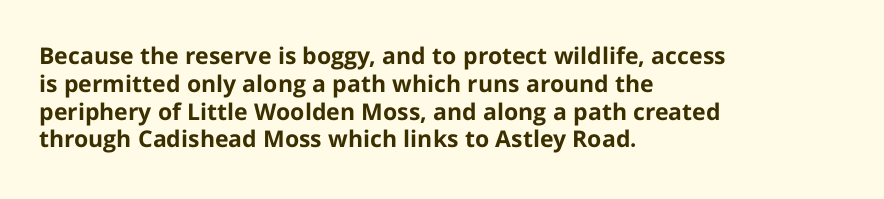
{"italic": "no", "bold": "yes", "underline": "no", "align": "left", "line_spacing_ratio": 1.21, "letter_spacing": "normal", "letter_spacing_em": 0.0, "glyph_px": 23}
